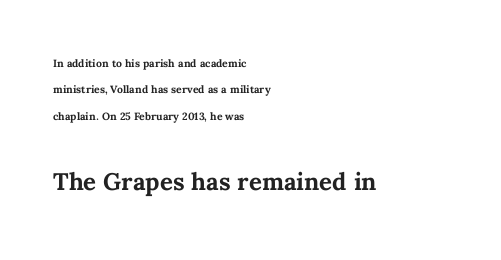
Upright lettering throughout. Typesetter's note: full bold, strokes at maximum text heaviness. In this sample the second text group is rendered at the bigger scale. Spacing verdict: proportional, widths tailored to each character.
